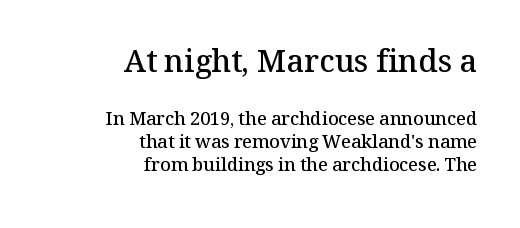
Notice how the passage keeps a crisp vertical edge on the right only. Spacing between characters is what you'd get straight out of the box. Do the characters align in a grid? No, the font is proportional. The upper block of text is set noticeably larger than the block beneath it. Emphasis by weight is partial: semibold. Unmarked baselines from the first word to the last.
